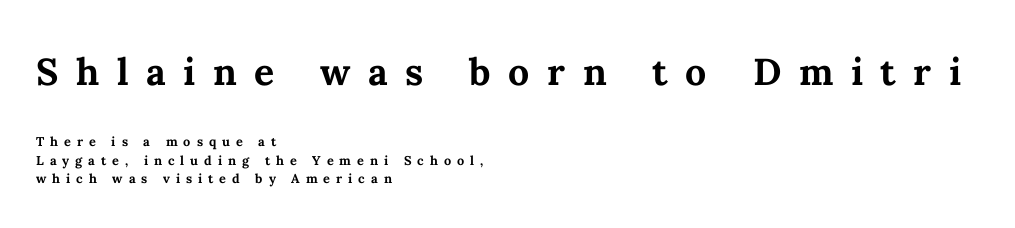
{"italic": "no", "bold": "yes", "weight": "semibold", "width": "normal", "stroke_contrast": "medium", "x_height": "medium", "monospaced": "no", "underline": "no", "align": "left", "line_spacing": "tight", "line_spacing_ratio": 1.07, "letter_spacing": "wide", "letter_spacing_em": 0.35, "larger_block": "first", "size_ratio": 2.94, "glyph_px": 50}
